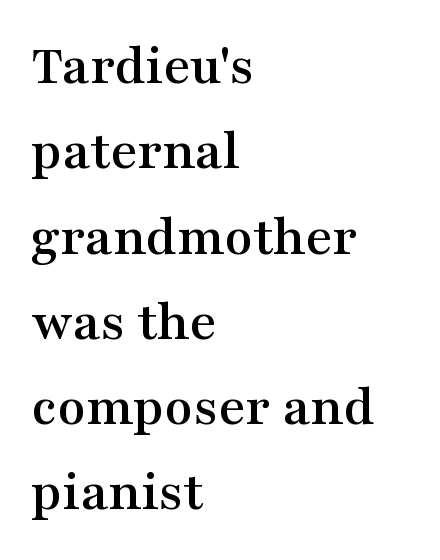
Casual observation: everything's shoved over to the left. Vertical spacing — default. Yep, those are serifs on the letters. Each row of text sits above clean, open space.
